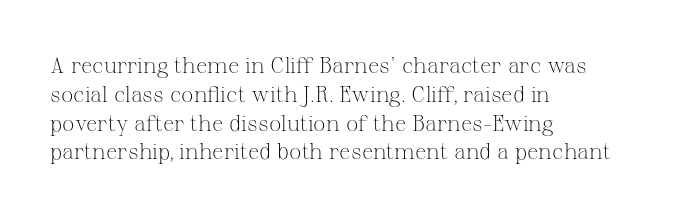
{"italic": "no", "bold": "no", "underline": "no", "align": "left", "line_spacing": "normal", "line_spacing_ratio": 1.31, "letter_spacing": "normal", "letter_spacing_em": 0.0, "glyph_px": 22}
